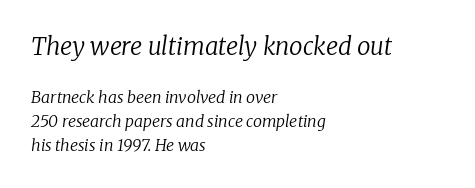
Q: Is the text bold? A: No.
Q: Is the text italic (slanted)? A: Yes, it leans right by about 8 degrees.
Q: Is the text underlined? A: No.
Q: How is the paragraph aligned? A: Left-aligned.
Q: Is the spacing between letters normal or unusually wide? A: Normal.
Q: Is the spacing between lines tight, normal or loose? A: Normal.
Q: Which block of text is set in a larger size, the first (top) or the second (bottom)? A: The first (top) one.
